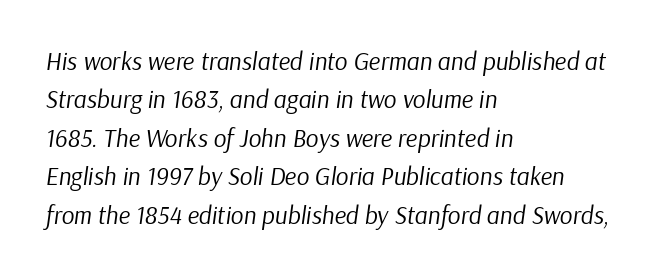
Q: Is the text bold? A: No.
Q: Is the text italic (slanted)? A: Yes, it leans right by about 9 degrees.
Q: Is the text underlined? A: No.
Q: How is the paragraph aligned? A: Left-aligned.
Q: Is the spacing between letters normal or unusually wide? A: Normal.
Q: Is the spacing between lines tight, normal or loose? A: Normal.
